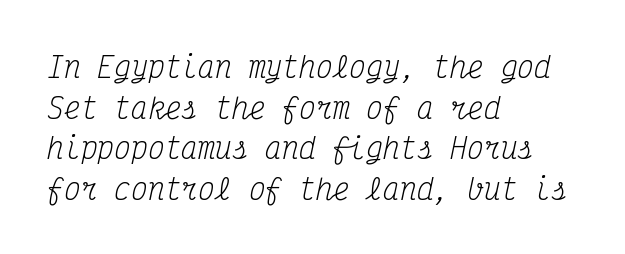
Q: Is the text bold? A: No.
Q: Is the text italic (slanted)? A: Yes, it leans right by about 12 degrees.
Q: Is the typeface a serif or a sans-serif typeface? A: Serif.
Q: Is the text underlined? A: No.
Q: How is the paragraph aligned? A: Left-aligned.
Q: Is the spacing between letters normal or unusually wide? A: Normal.
Q: Is the spacing between lines tight, normal or loose? A: Normal.
Q: Width (condensed, normal, or wide)? A: Condensed.
Q: Stroke contrast? A: Medium.
Q: x-height? A: Medium.
Q: Monospaced? A: Yes.
